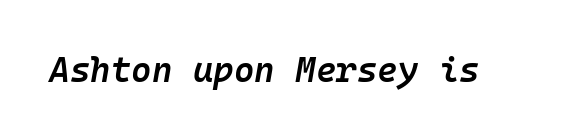
{"italic": "yes", "lean": "right", "slant_degrees": 10, "bold": "semi", "weight": "semibold", "width": "normal", "stroke_contrast": "low", "x_height": "medium", "monospaced": "yes", "underline": "no", "letter_spacing": "normal", "letter_spacing_em": 0.0, "glyph_px": 35}
